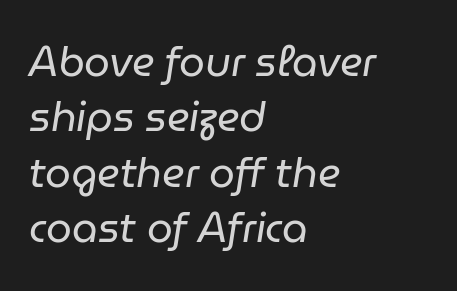
The designer left line spacing at the default. The horizontal fit of the characters is conventional and even. The gap between lines stays unmarked. The typesetter chose a ragged-right arrangement here. Here the designer chose a conventional face with non-uniform glyph widths. Weight: in the light-to-regular range.
